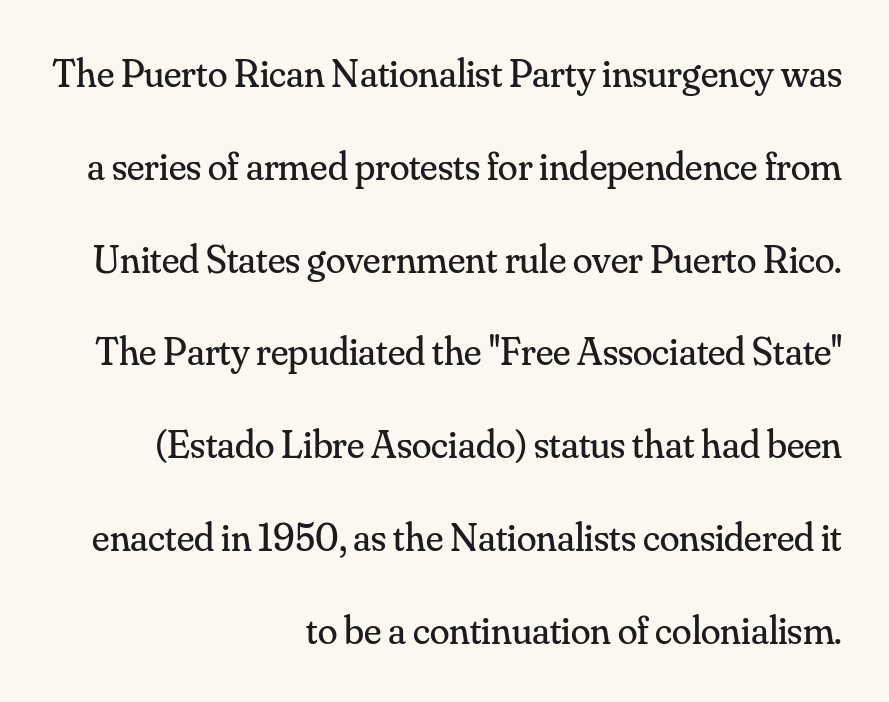
Heaviness? Minimal to ordinary, like unemphasized prose. The zone under the glyphs is completely vacant. The axis of the letterforms is exactly vertical. Think of a printed novel: that variable character pitch is what you see here.
